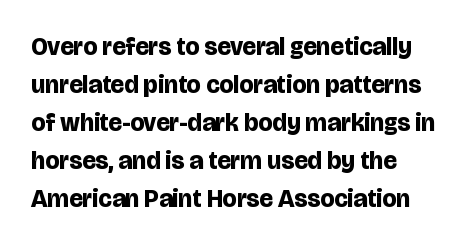
Leftover space on each line is placed entirely after the last word. Normally led — the rows are evenly, conventionally spaced. Type without underlining. Here the glyphs are tracked normally, forming tight word shapes.
